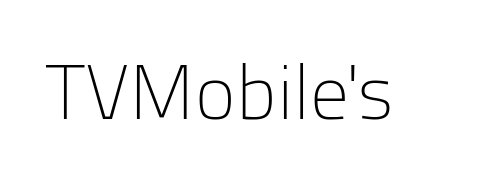
{"serif": "no", "italic": "no", "bold": "no", "weight": "light", "width": "normal", "stroke_contrast": "low", "x_height": "medium", "monospaced": "no", "underline": "no", "letter_spacing": "normal", "letter_spacing_em": 0.0, "glyph_px": 77}
